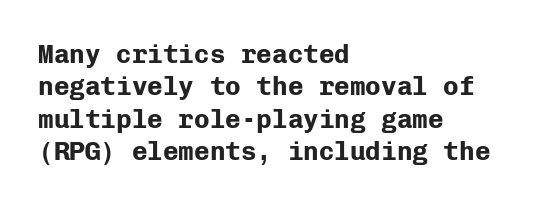
The image shows 26 px bold type, upright; set left-aligned, normal line spacing (1.25x), normal letter spacing, not underlined.
